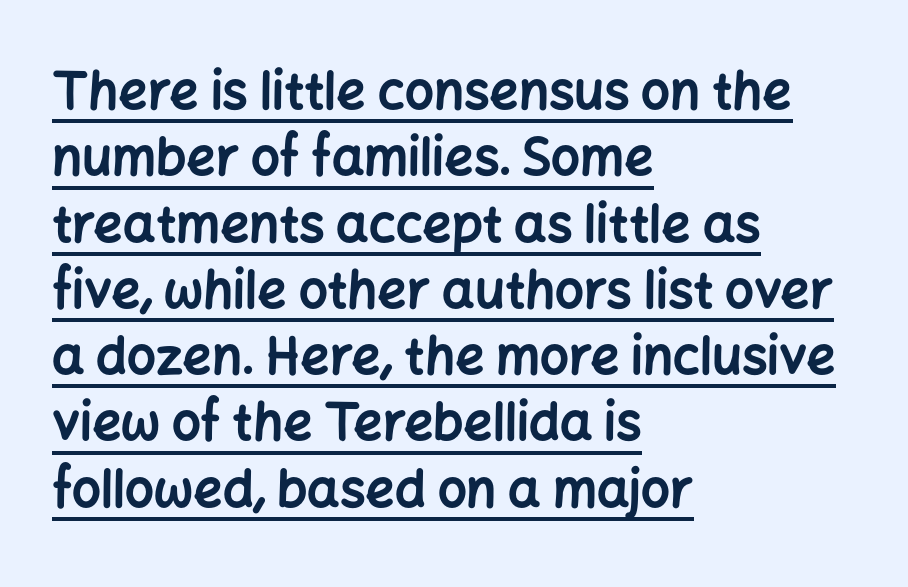
Decoration check: the copy is underlined. The lettering stays uniformly vertical, giving the passage a roman look. The line texture is even and compact thanks to regular tracking. A dark, heavy texture on the line: the type is bold. These lines are rendered in a variable-pitch font.
